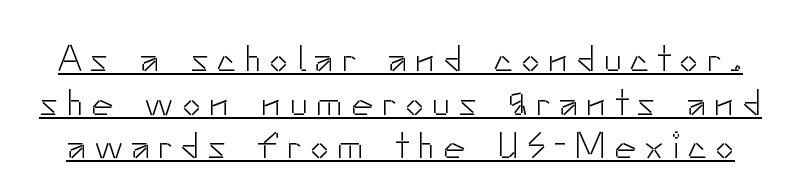
{"serif": "no", "italic": "no", "bold": "no", "weight": "light", "width": "normal", "stroke_contrast": "low", "x_height": "small", "monospaced": "no", "underline": "yes", "line_spacing_ratio": 1.18, "letter_spacing": "wide", "letter_spacing_em": 0.23, "glyph_px": 37}
